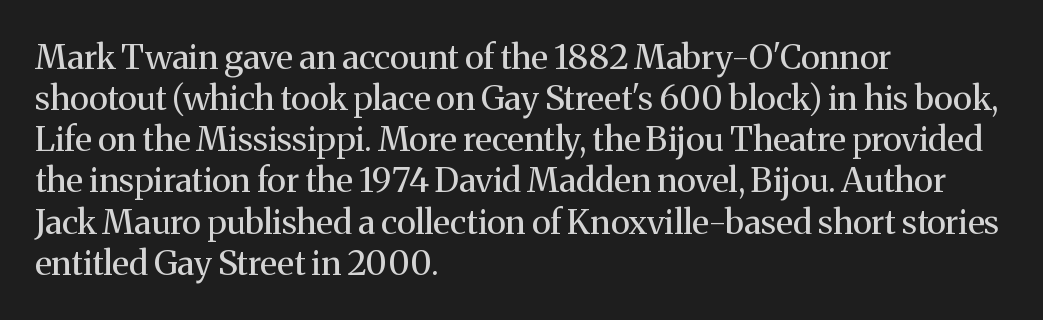
Q: Is the text bold? A: No.
Q: Is the text italic (slanted)? A: No, it is upright.
Q: Is the typeface a serif or a sans-serif typeface? A: Serif.
Q: Is the text underlined? A: No.
Q: How is the paragraph aligned? A: Left-aligned.
Q: Is the spacing between letters normal or unusually wide? A: Normal.
Q: Width (condensed, normal, or wide)? A: Normal.
Q: Stroke contrast? A: Medium.
Q: x-height? A: Medium.
Q: Monospaced? A: No.
